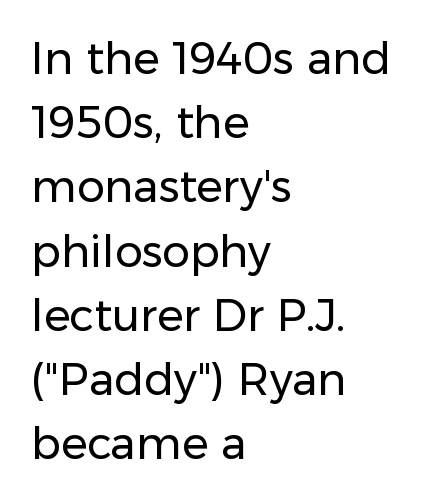
{"serif": "no", "italic": "no", "bold": "no", "weight": "regular", "width": "normal", "stroke_contrast": "low", "x_height": "medium", "monospaced": "no", "underline": "no", "align": "left", "line_spacing": "normal", "line_spacing_ratio": 1.46, "letter_spacing": "normal", "letter_spacing_em": 0.0, "glyph_px": 44}
